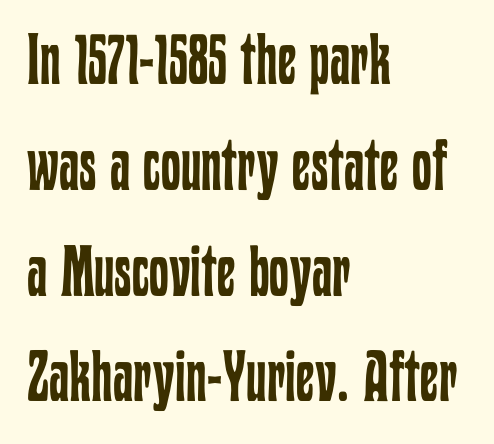
The typesetting does not lean heavy: it is not bold. Note the varied advance widths — an 'i' is clearly narrower than an 'm'. The string is rendered with underlining switched off. The face used here is rendered with its standard letterfit.
